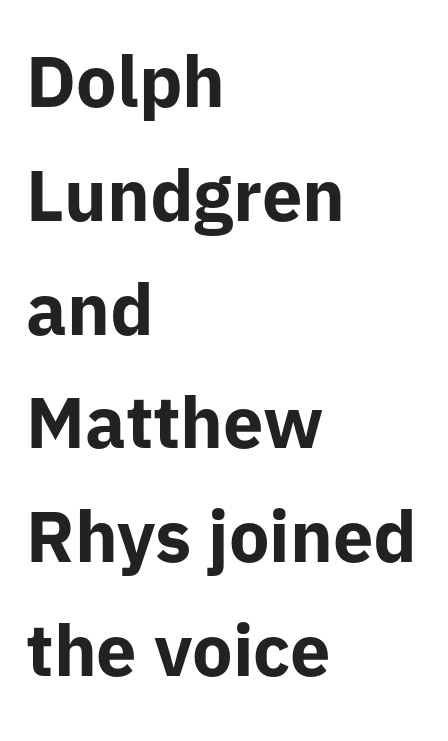
Q: Is the text bold? A: Yes.
Q: Is the text italic (slanted)? A: No, it is upright.
Q: Is the typeface a serif or a sans-serif typeface? A: Sans-serif.
Q: Is the text underlined? A: No.
Q: How is the paragraph aligned? A: Left-aligned.
Q: Is the spacing between letters normal or unusually wide? A: Normal.
Q: Is the spacing between lines tight, normal or loose? A: Normal.
Q: Width (condensed, normal, or wide)? A: Normal.
Q: Stroke contrast? A: Low.
Q: x-height? A: Medium.
Q: Monospaced? A: No.
